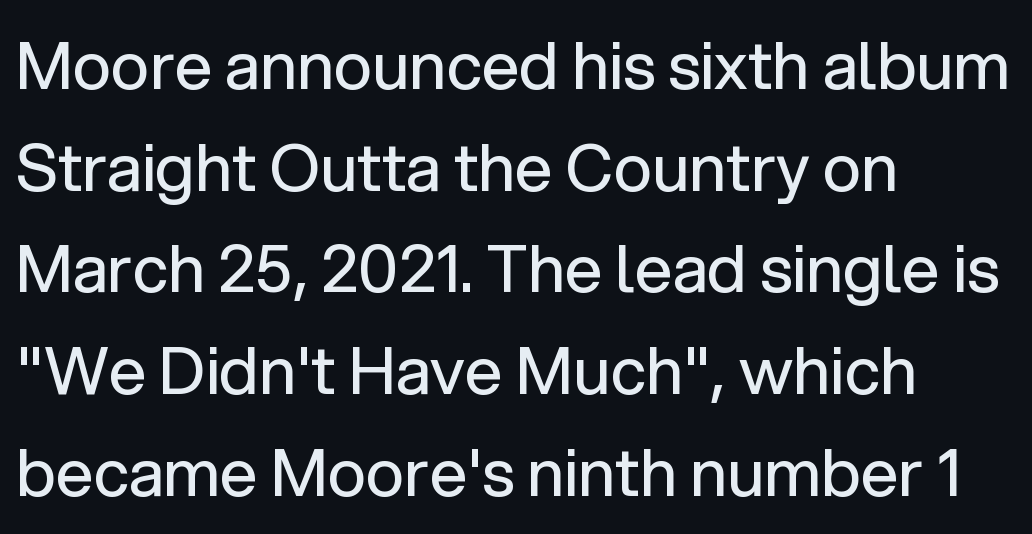
Q: Is the text bold? A: No.
Q: Is the text italic (slanted)? A: No, it is upright.
Q: Is the typeface a serif or a sans-serif typeface? A: Sans-serif.
Q: Is the text underlined? A: No.
Q: How is the paragraph aligned? A: Left-aligned.
Q: Is the spacing between letters normal or unusually wide? A: Normal.
Q: Is the spacing between lines tight, normal or loose? A: Normal.
Q: Width (condensed, normal, or wide)? A: Normal.
Q: Stroke contrast? A: Low.
Q: x-height? A: Medium.
Q: Monospaced? A: No.
